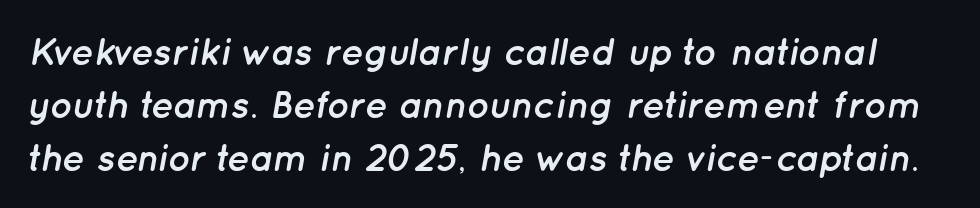
The image shows 38 px semibold type, italic (leaning right); set normal line spacing (1.39x), normal letter spacing, not underlined; low stroke contrast and a medium x-height.
